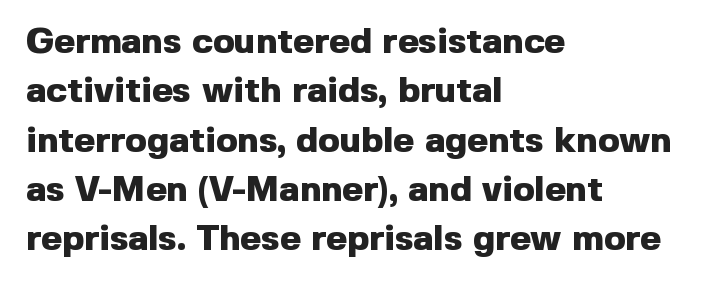
Q: Is the text bold? A: Yes.
Q: Is the text italic (slanted)? A: No, it is upright.
Q: Is the typeface a serif or a sans-serif typeface? A: Sans-serif.
Q: Is the text underlined? A: No.
Q: How is the paragraph aligned? A: Left-aligned.
Q: Is the spacing between letters normal or unusually wide? A: Normal.
Q: Is the spacing between lines tight, normal or loose? A: Normal.
Q: Width (condensed, normal, or wide)? A: Normal.
Q: x-height? A: Medium.
Q: Monospaced? A: No.
